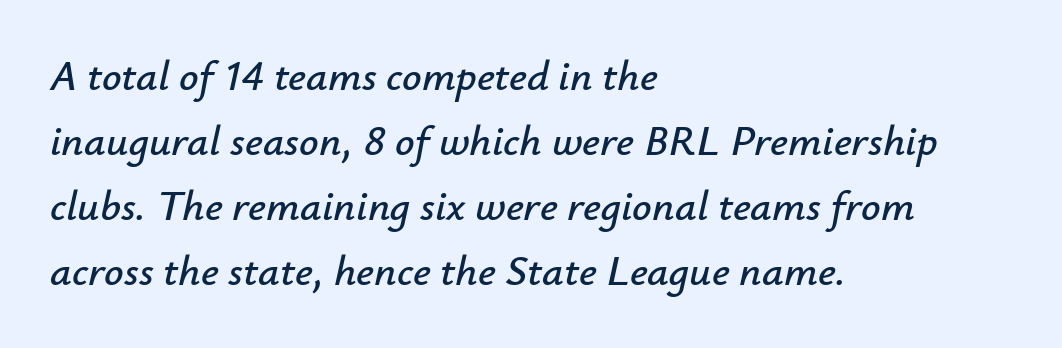
The image shows 43 px text type, italic (leaning right); set left-aligned, normal line spacing (1.51x), normal letter spacing, not underlined; low stroke contrast and a small x-height.
